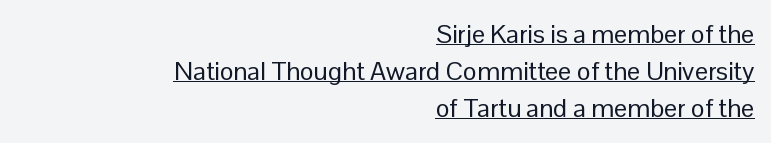
The image shows 26 px text type, upright; set right-aligned, normal line spacing (1.43x), normal letter spacing, underlined.
